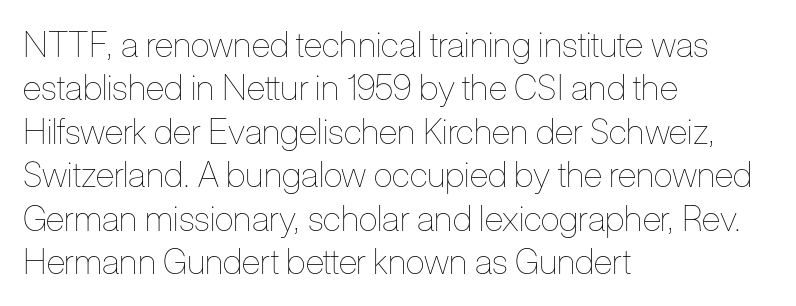
The passage shown is typed in a proportional face where columns would drift. Every row of glyphs begins at an identical x-position on the left. Has an underline been added? It has not. These lines were composed using upright roman letters. Between one letter and the next there's only the usual sliver of space.
